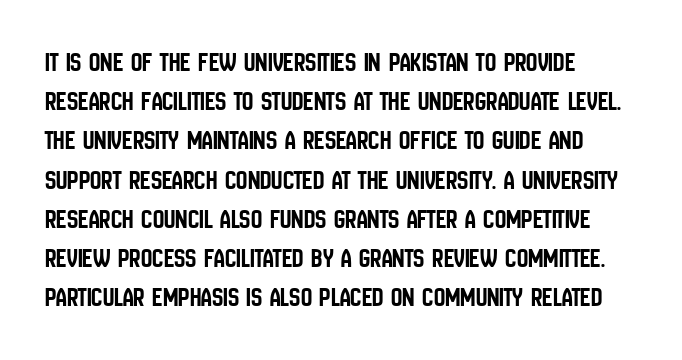
Q: Is the text italic (slanted)? A: No, it is upright.
Q: Is the typeface a serif or a sans-serif typeface? A: Sans-serif.
Q: Is the text underlined? A: No.
Q: How is the paragraph aligned? A: Left-aligned.
Q: Is the spacing between letters normal or unusually wide? A: Normal.
Q: Is the spacing between lines tight, normal or loose? A: Normal.
Q: Width (condensed, normal, or wide)? A: Condensed.
Q: Stroke contrast? A: Low.
Q: x-height? A: Large.
Q: Monospaced? A: No.
